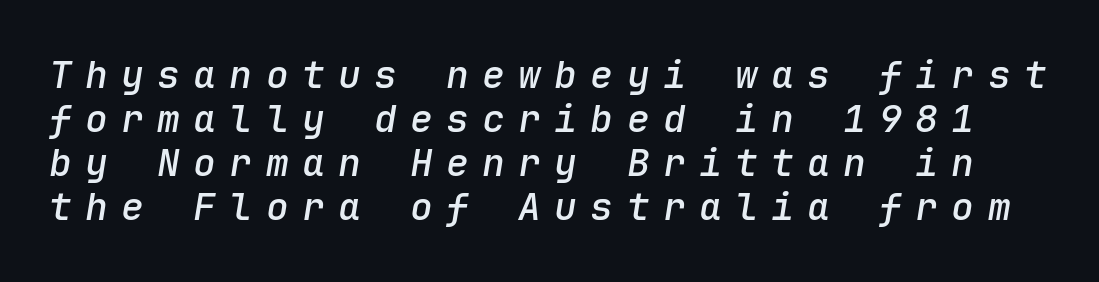
The image shows 38 px semibold type, italic (leaning right), monospaced; set line spacing 1.16x, unusually wide letter spacing (+0.35 em), not underlined; low stroke contrast and a medium x-height.
